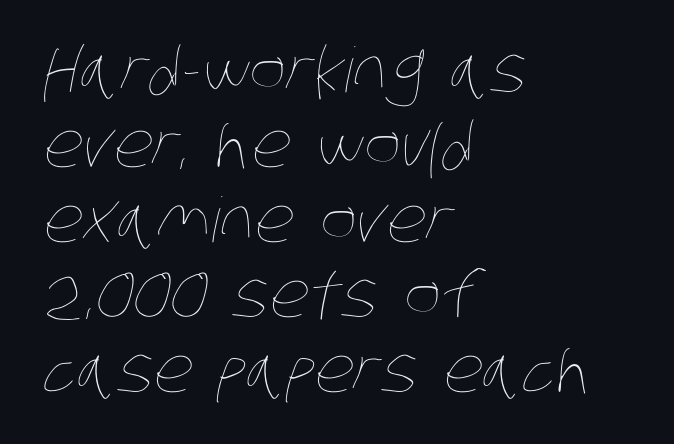
Q: Is the text bold? A: No.
Q: Is the text underlined? A: No.
Q: How is the paragraph aligned? A: Left-aligned.
Q: Is the spacing between letters normal or unusually wide? A: Normal.
Q: Width (condensed, normal, or wide)? A: Condensed.
Q: Stroke contrast? A: Low.
Q: x-height? A: Large.
Q: Monospaced? A: No.
